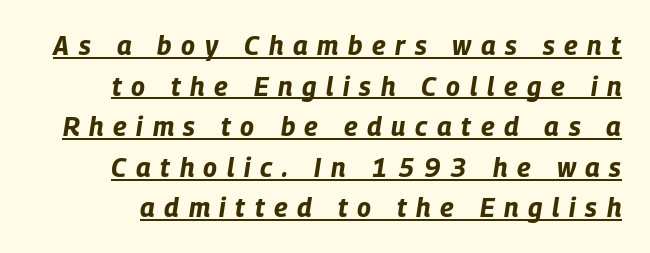
Rendered with sloped, italic letterforms. These lines have a slow, spaced-out rhythm from letter to letter. The letters are bold, with thick, heavy strokes. The passage shown is underscored from start to finish.
